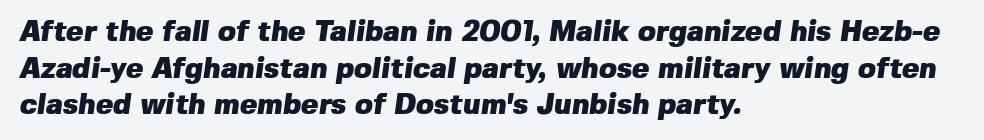
One-word summary of the alignment: left. Check where the strokes stop: nothing finishes them off — pure sans. Students, note that the glyphs here touch the page at normal intervals. The letters advance in unequal steps, a hallmark of proportional type. The block of text has a typical density, with ordinary space between rows. The letters are bold, with thick, heavy strokes.
